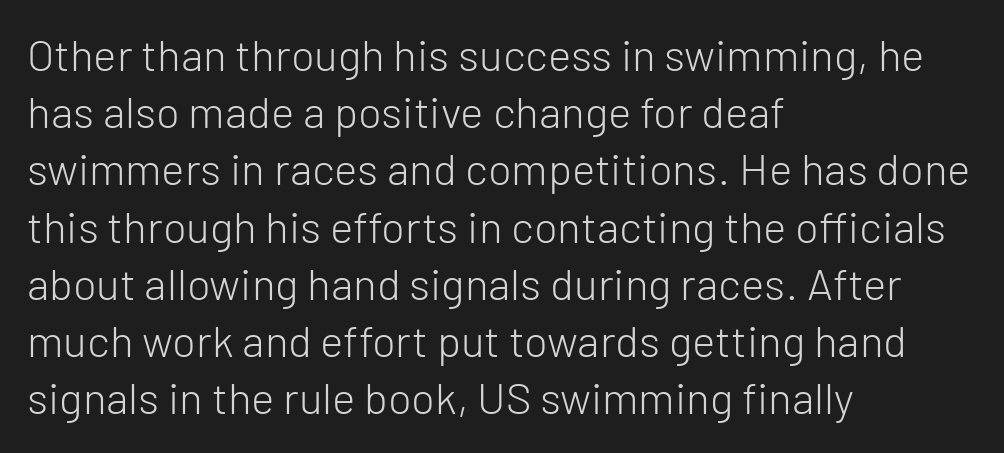
Heaviness? Minimal to ordinary, like unemphasized prose. The letters stand upright; this is a roman face. Line spacing here is normal. There is no visible air inserted between adjacent glyphs. Visually the block forms a straight wall on the left and a jagged coastline on the right. Varying glyph widths throughout — classic text-font behaviour.
